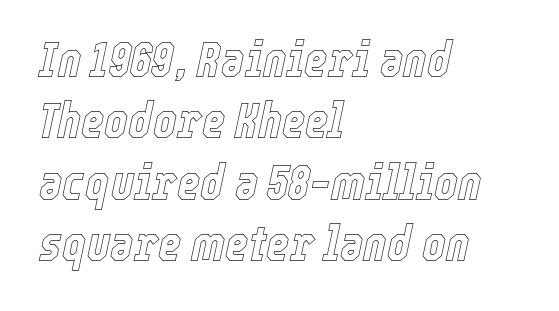
The rendering applies a slant to the glyphs. Every row of glyphs begins at an identical x-position on the left. The passage shown has conventional tracking throughout. The foot of each line stays bare and open. The letters advance in unequal steps, a hallmark of proportional type.
